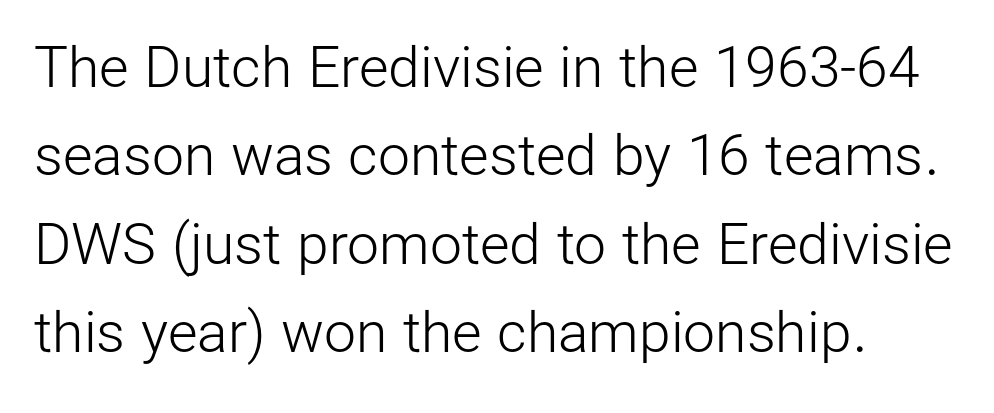
Horizontal bands of white between lines are of average thickness. Does the type have serifs? No, each stem ends abruptly. Each letter keeps its own natural width here, so spacing adapts to shape. Stroke mass is kept to a normal reading level or below. A typesetter would mark this as roman, not italic. The baseline area is clear.
